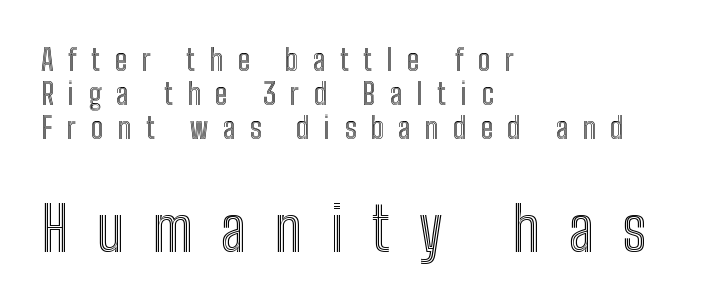
{"italic": "no", "width": "condensed", "x_height": "medium", "monospaced": "no", "underline": "no", "align": "left", "line_spacing": "tight", "line_spacing_ratio": 1.14, "letter_spacing": "wide", "letter_spacing_em": 0.48, "larger_block": "second", "size_ratio": 2.0, "glyph_px": 60}
